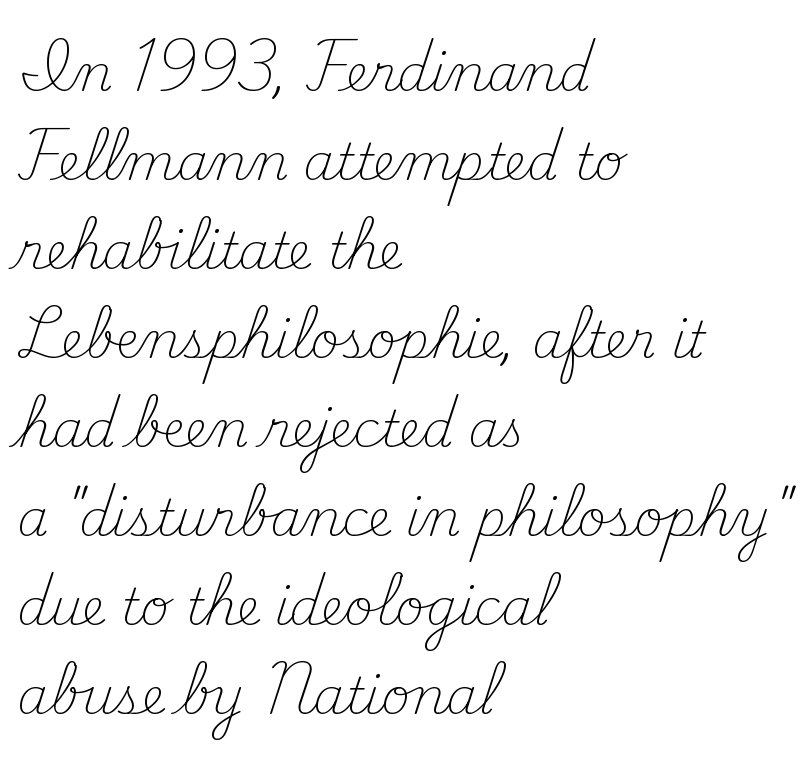
Q: Is the text bold? A: No.
Q: Is the text italic (slanted)? A: Yes.
Q: Is the typeface a serif or a sans-serif typeface? A: Serif.
Q: Is the text underlined? A: No.
Q: How is the paragraph aligned? A: Left-aligned.
Q: Is the spacing between letters normal or unusually wide? A: Normal.
Q: Width (condensed, normal, or wide)? A: Normal.
Q: Stroke contrast? A: Medium.
Q: x-height? A: Small.
Q: Monospaced? A: No.
